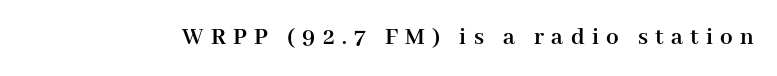
Q: Is the text bold? A: Yes.
Q: Is the text italic (slanted)? A: No, it is upright.
Q: Is the text underlined? A: No.
Q: Is the spacing between letters normal or unusually wide? A: Unusually wide.
